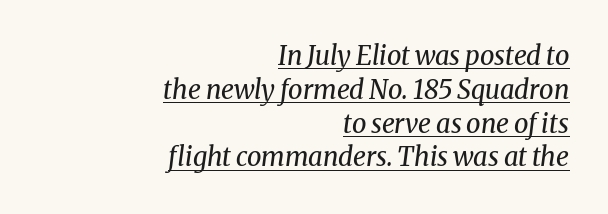
{"italic": "yes", "lean": "right", "slant_degrees": 8, "bold": "no", "underline": "yes", "align": "right", "line_spacing": "normal", "line_spacing_ratio": 1.3, "letter_spacing": "normal", "letter_spacing_em": 0.0, "glyph_px": 26}
